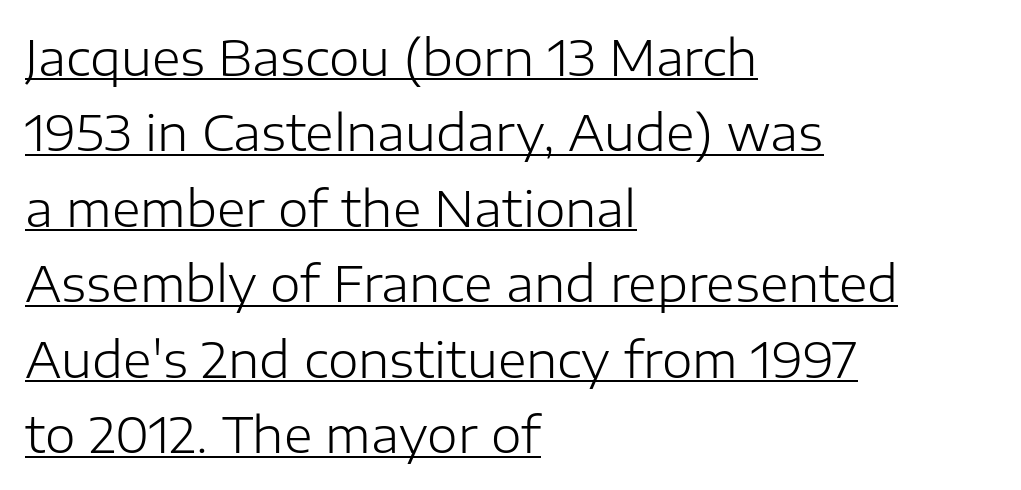
Q: Is the text bold? A: No.
Q: Is the text italic (slanted)? A: No, it is upright.
Q: Is the typeface a serif or a sans-serif typeface? A: Sans-serif.
Q: Is the text underlined? A: Yes.
Q: How is the paragraph aligned? A: Left-aligned.
Q: Is the spacing between letters normal or unusually wide? A: Normal.
Q: Is the spacing between lines tight, normal or loose? A: Normal.
Q: Width (condensed, normal, or wide)? A: Normal.
Q: Stroke contrast? A: Low.
Q: x-height? A: Medium.
Q: Monospaced? A: No.
